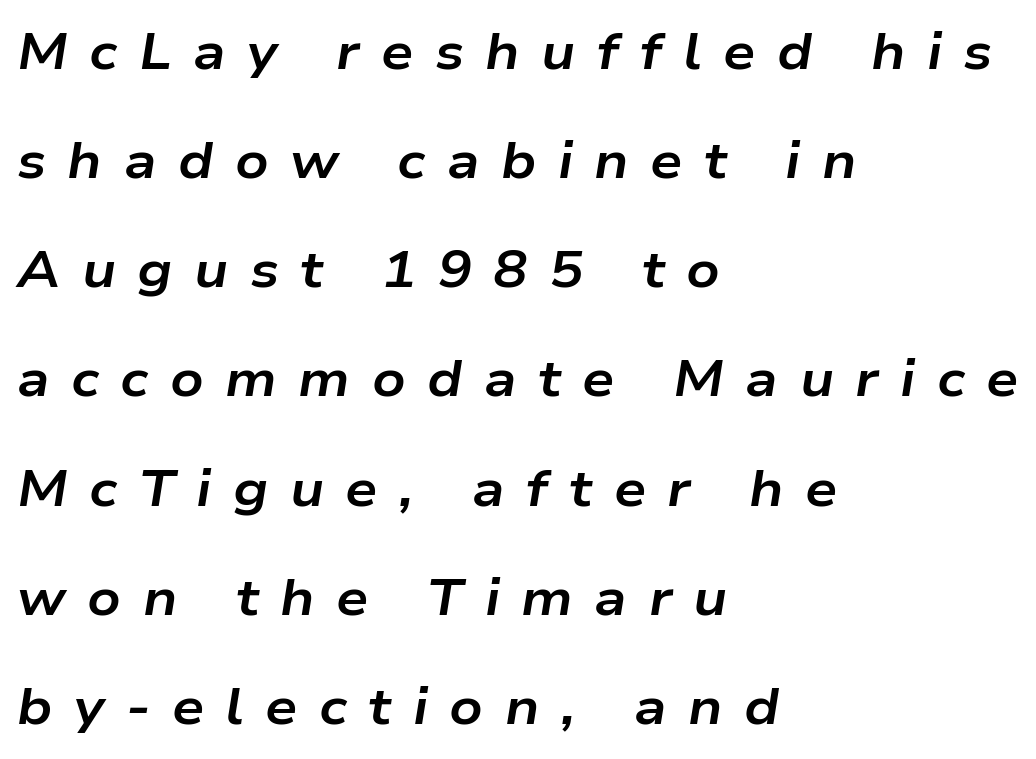
The image shows 51 px bold, wide type, italic (leaning right); set left-aligned, loose line spacing (2.14x), unusually wide letter spacing (+0.42 em), not underlined; low stroke contrast and a medium x-height.
